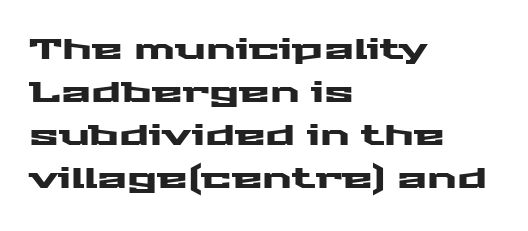
The image shows 28 px wide sans-serif type, upright; set left-aligned, normal line spacing (1.54x), normal letter spacing, not underlined; medium stroke contrast and a medium x-height.
